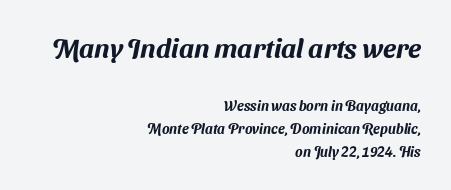
Words float on clear page, feet unadorned. Leftover space on each line is placed entirely before the opening word. Is the lower block the larger one? No — the upper block carries the bigger type. This rendering leaves character spacing at its baseline value.
